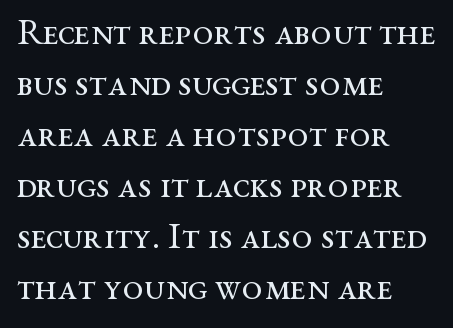
Q: Is the text bold? A: No.
Q: Is the text italic (slanted)? A: No, it is upright.
Q: Is the typeface a serif or a sans-serif typeface? A: Serif.
Q: Is the text underlined? A: No.
Q: How is the paragraph aligned? A: Left-aligned.
Q: Is the spacing between letters normal or unusually wide? A: Normal.
Q: Is the spacing between lines tight, normal or loose? A: Normal.
Q: Width (condensed, normal, or wide)? A: Wide.
Q: Stroke contrast? A: Medium.
Q: x-height? A: Medium.
Q: Monospaced? A: No.
